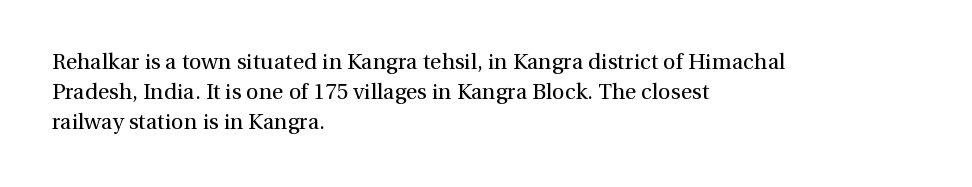
Q: Is the text bold? A: No.
Q: Is the text italic (slanted)? A: No, it is upright.
Q: Is the text underlined? A: No.
Q: How is the paragraph aligned? A: Left-aligned.
Q: Is the spacing between letters normal or unusually wide? A: Normal.
Q: Is the spacing between lines tight, normal or loose? A: Normal.
